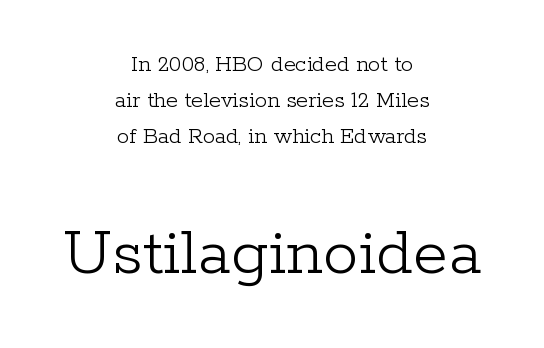
The image shows 71 px light serif type, upright; set centered, normal line spacing (1.49x), normal letter spacing, not underlined; the second (bottom) block is 2.96x larger; low stroke contrast and a medium x-height.
